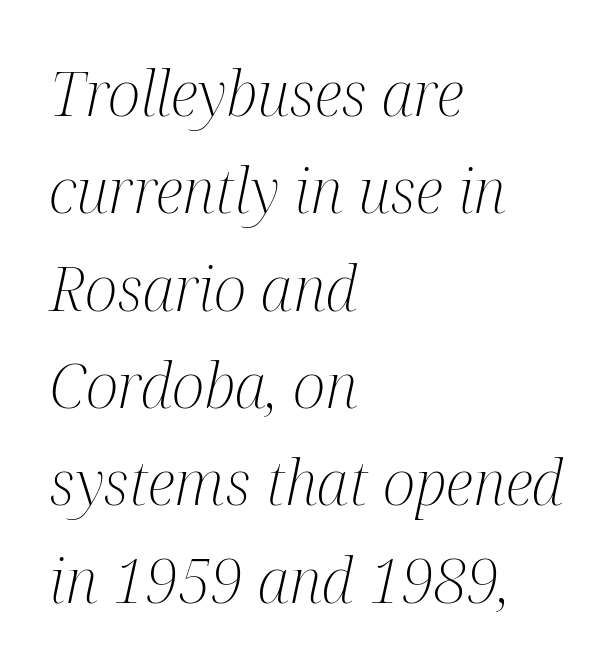
{"serif": "yes", "italic": "yes", "lean": "right", "slant_degrees": 12, "bold": "no", "weight": "light", "width": "condensed", "stroke_contrast": "medium", "x_height": "medium", "monospaced": "no", "underline": "no", "align": "left", "line_spacing": "normal", "line_spacing_ratio": 1.57, "letter_spacing": "normal", "letter_spacing_em": 0.0, "glyph_px": 62}
